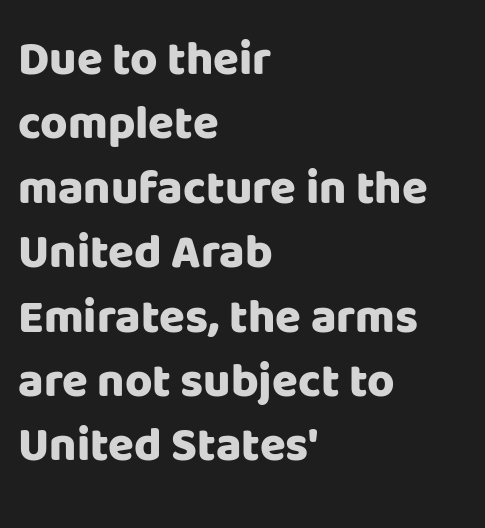
{"serif": "no", "italic": "no", "bold": "yes", "weight": "heavy", "width": "normal", "stroke_contrast": "low", "x_height": "large", "monospaced": "no", "underline": "no", "align": "left", "line_spacing": "normal", "line_spacing_ratio": 1.37, "letter_spacing": "normal", "letter_spacing_em": 0.0, "glyph_px": 47}
